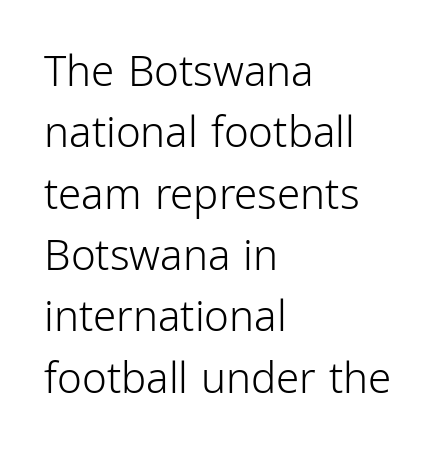
The image shows 42 px light, condensed sans-serif type, upright; set left-aligned, normal line spacing (1.46x), normal letter spacing, not underlined; low stroke contrast and a medium x-height.
